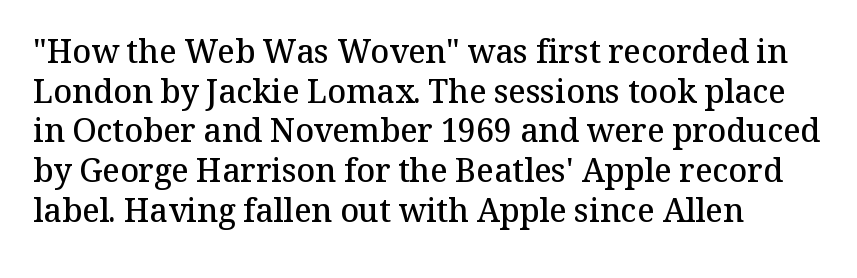
The image shows 32 px semibold serif type, upright; set left-aligned, line spacing 1.24x, normal letter spacing, not underlined; medium stroke contrast and a medium x-height.
